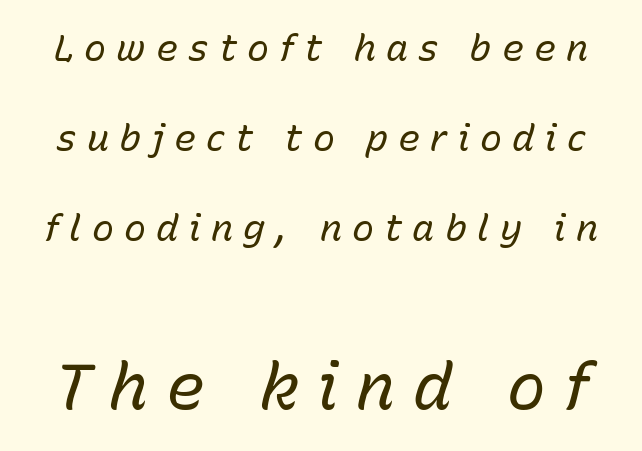
{"italic": "yes", "lean": "right", "slant_degrees": 15, "bold": "no", "weight": "regular", "width": "normal", "stroke_contrast": "low", "x_height": "medium", "monospaced": "no", "underline": "no", "line_spacing": "loose", "line_spacing_ratio": 2.43, "letter_spacing": "wide", "letter_spacing_em": 0.27, "larger_block": "second", "size_ratio": 1.76, "glyph_px": 65}
